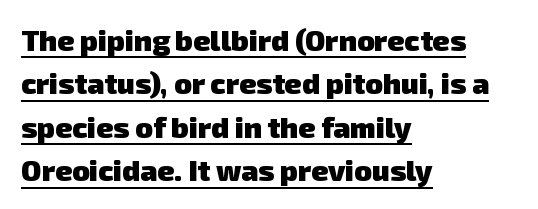
The letters carry no serifs — their stems end cleanly without finishing strokes. The sample's only ornament is a line tracing under the words. Varying glyph widths throughout — classic text-font behaviour. Each line starts at the same left margin while the right side varies. Is there much room between lines? A standard amount, neither cramped nor airy.
